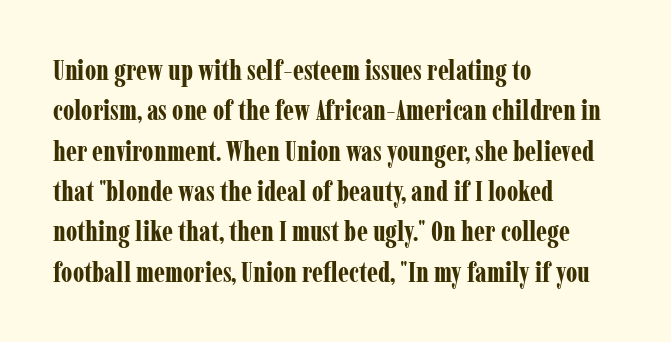
{"serif": "yes", "italic": "no", "bold": "yes", "weight": "bold", "width": "condensed", "stroke_contrast": "low", "x_height": "medium", "monospaced": "no", "underline": "no", "align": "left", "line_spacing": "normal", "line_spacing_ratio": 1.44, "letter_spacing": "normal", "letter_spacing_em": 0.0, "glyph_px": 28}
